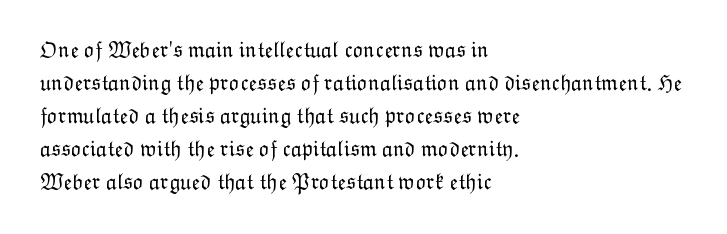
The image shows 22 px text type, upright; set left-aligned, normal line spacing (1.5x), normal letter spacing, not underlined.
